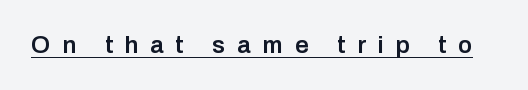
{"italic": "no", "bold": "semi", "underline": "yes", "letter_spacing": "wide", "letter_spacing_em": 0.5, "glyph_px": 24}
